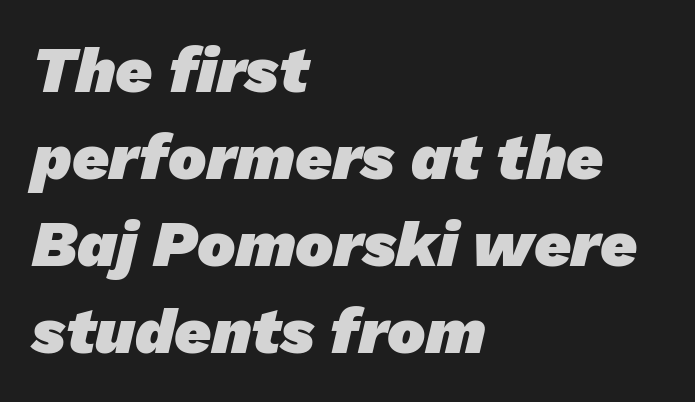
{"serif": "no", "bold": "yes", "weight": "heavy", "width": "normal", "stroke_contrast": "low", "x_height": "medium", "monospaced": "no", "underline": "no", "align": "left", "line_spacing": "normal", "line_spacing_ratio": 1.36, "letter_spacing": "normal", "letter_spacing_em": 0.0, "glyph_px": 64}
